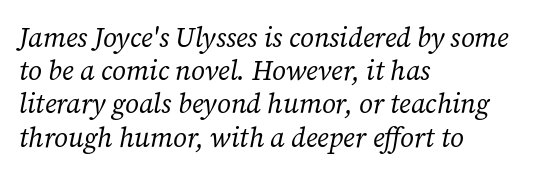
Q: Is the text bold? A: No.
Q: Is the text italic (slanted)? A: Yes, it leans right by about 12 degrees.
Q: Is the text underlined? A: No.
Q: How is the paragraph aligned? A: Left-aligned.
Q: Is the spacing between letters normal or unusually wide? A: Normal.
